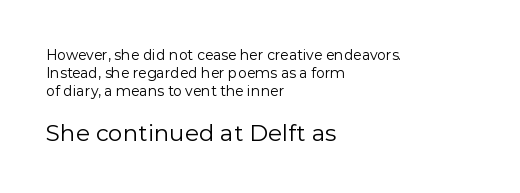
{"italic": "no", "bold": "no", "underline": "no", "align": "left", "line_spacing": "normal", "line_spacing_ratio": 1.27, "letter_spacing": "normal", "letter_spacing_em": 0.0, "larger_block": "second", "size_ratio": 1.64, "glyph_px": 23}
